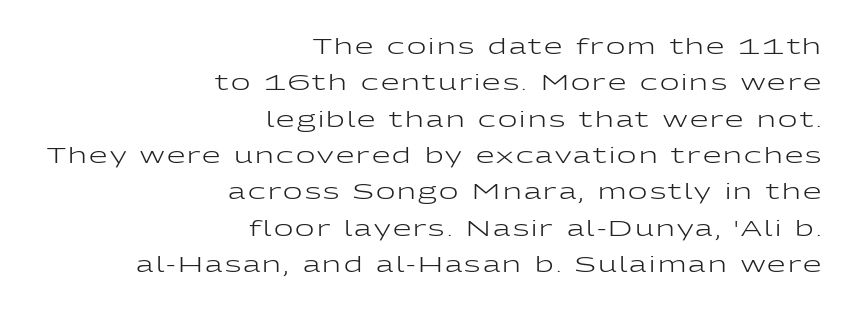
Q: Is the text bold? A: No.
Q: Is the text italic (slanted)? A: No, it is upright.
Q: Is the text underlined? A: No.
Q: How is the paragraph aligned? A: Right-aligned.
